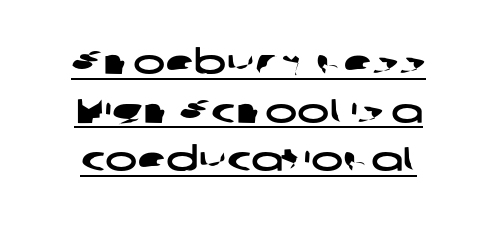
Q: Is the typeface a serif or a sans-serif typeface? A: Sans-serif.
Q: Is the text underlined? A: Yes.
Q: Is the spacing between letters normal or unusually wide? A: Normal.
Q: Is the spacing between lines tight, normal or loose? A: Normal.
Q: Width (condensed, normal, or wide)? A: Wide.
Q: Stroke contrast? A: Low.
Q: x-height? A: Medium.
Q: Monospaced? A: No.
